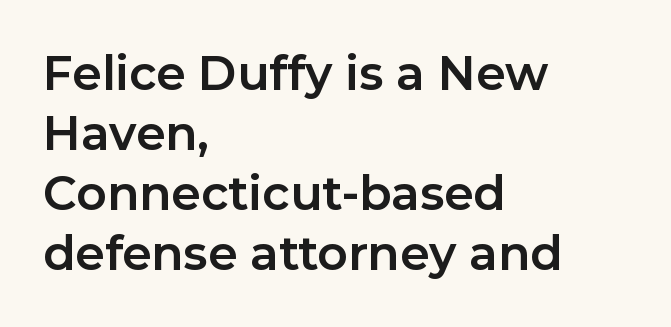
{"serif": "no", "italic": "no", "bold": "yes", "weight": "bold", "width": "normal", "stroke_contrast": "low", "x_height": "medium", "monospaced": "no", "underline": "no", "align": "left", "line_spacing": "normal", "line_spacing_ratio": 1.28, "letter_spacing": "normal", "letter_spacing_em": 0.0, "glyph_px": 47}
